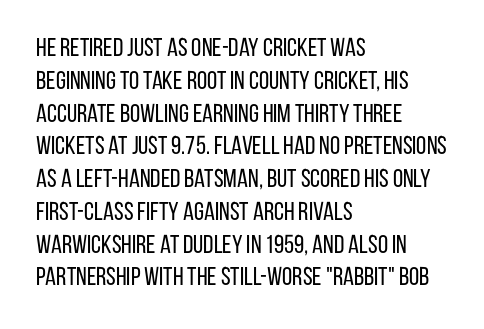
{"italic": "no", "bold": "no", "underline": "no", "align": "left", "line_spacing": "normal", "line_spacing_ratio": 1.26, "letter_spacing": "normal", "letter_spacing_em": 0.0, "glyph_px": 26}
